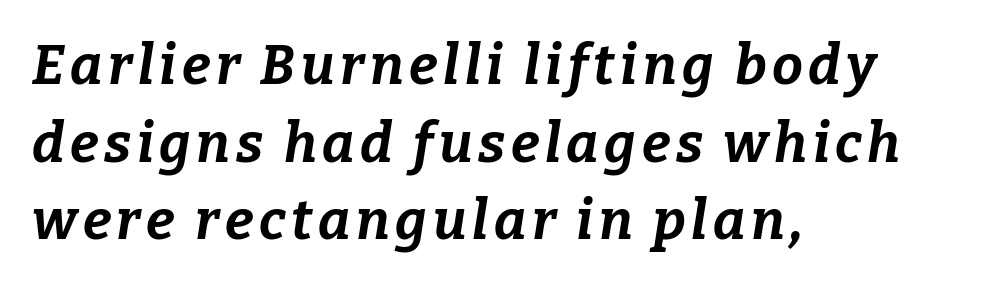
The image shows 55 px bold type, italic (leaning right); set left-aligned, normal line spacing (1.41x), not underlined; low stroke contrast and a medium x-height.
